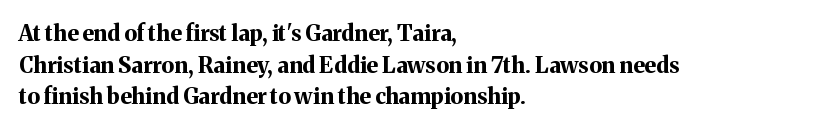
Beneath every word, the page is bare. Successive baselines arrive at the customary interval. It's the straight-up-and-down kind of type. Which margin do the lines hug? The left one — the right edge is uneven. Thick stems and heavy bowls — unmistakably bold.
